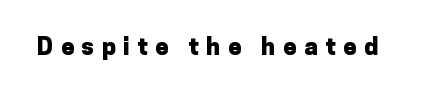
Nobody drew a line under any word here. Weight check: bold — yes, fully. A typesetter would mark this as roman, not italic. The horizontal fit of the characters is loose and conspicuously gappy.
